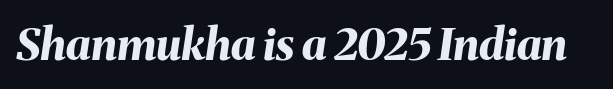
{"italic": "yes", "lean": "right", "slant_degrees": 8, "bold": "yes", "weight": "bold", "width": "normal", "stroke_contrast": "medium", "x_height": "medium", "monospaced": "no", "underline": "no", "letter_spacing": "normal", "letter_spacing_em": 0.0, "glyph_px": 44}
